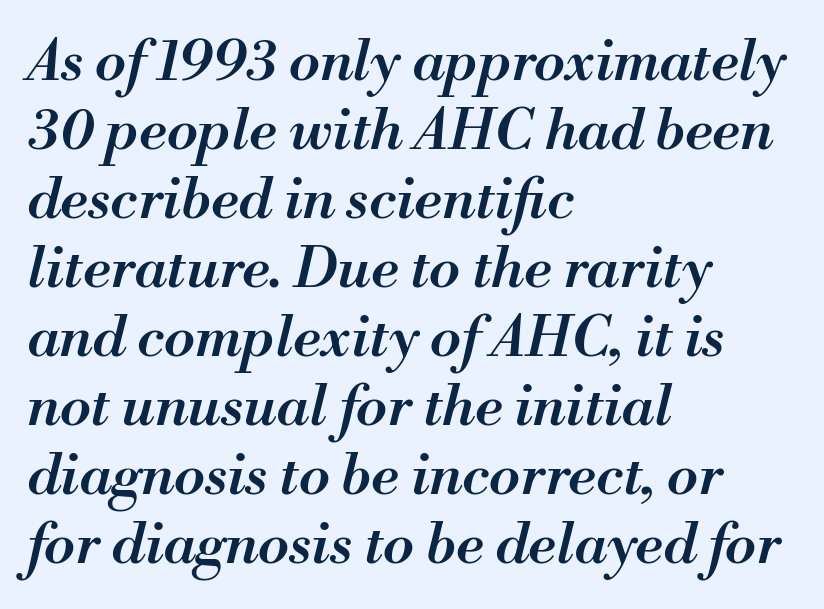
The image shows 57 px semibold type, italic (leaning right); set left-aligned, line spacing 1.21x, normal letter spacing, not underlined; medium stroke contrast and a small x-height.
